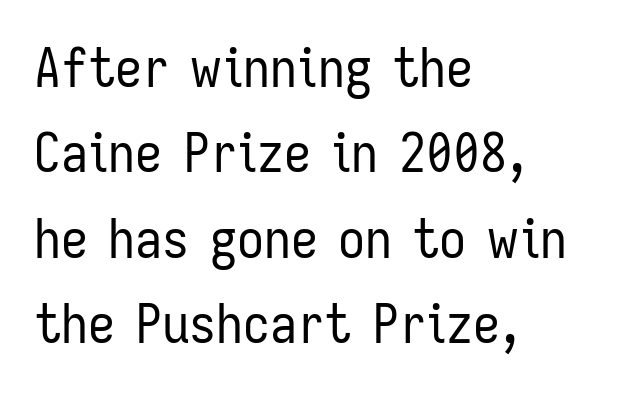
{"serif": "no", "italic": "no", "bold": "no", "weight": "regular", "width": "condensed", "stroke_contrast": "low", "x_height": "medium", "monospaced": "no", "underline": "no", "align": "left", "line_spacing": "normal", "line_spacing_ratio": 1.58, "letter_spacing": "normal", "letter_spacing_em": 0.0, "glyph_px": 54}
